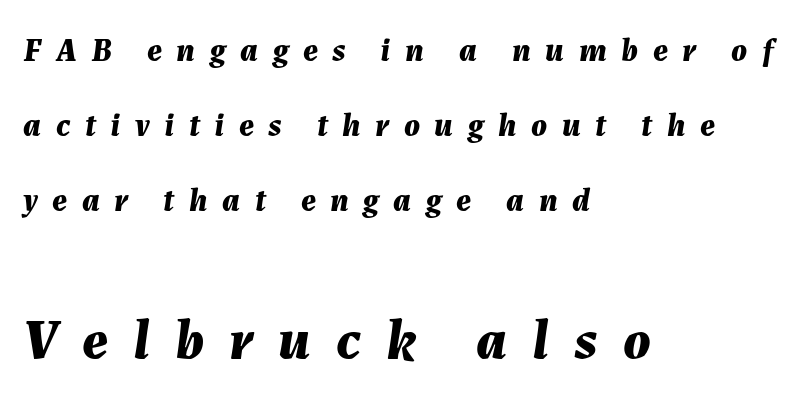
Q: Is the text bold? A: Yes.
Q: Is the text italic (slanted)? A: Yes, it leans right by about 7 degrees.
Q: Is the text underlined? A: No.
Q: How is the paragraph aligned? A: Left-aligned.
Q: Is the spacing between letters normal or unusually wide? A: Unusually wide.
Q: Is the spacing between lines tight, normal or loose? A: Loose.
Q: Which block of text is set in a larger size, the first (top) or the second (bottom)? A: The second (bottom) one.
Q: Width (condensed, normal, or wide)? A: Normal.
Q: Stroke contrast? A: Medium.
Q: x-height? A: Medium.
Q: Monospaced? A: No.
